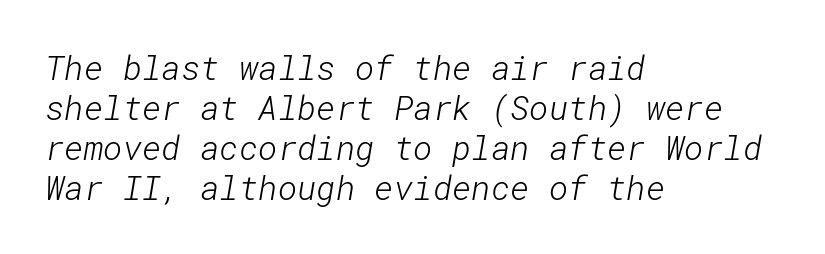
The image shows 33 px light sans-serif type; set left-aligned, line spacing 1.21x, normal letter spacing, not underlined; low stroke contrast and a medium x-height.
